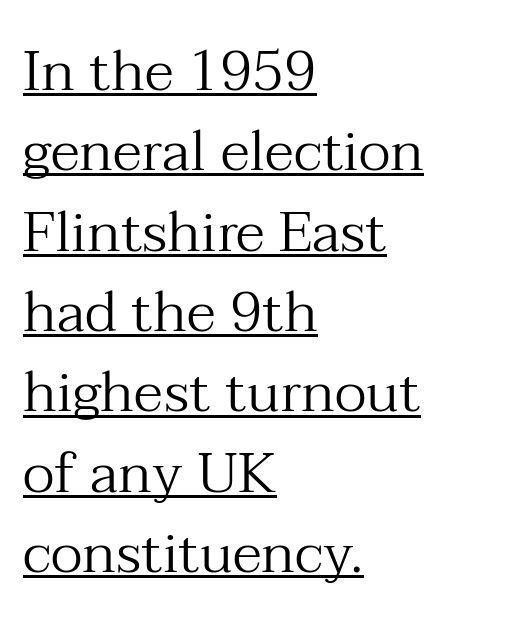
Compared with typical paragraphs, the rows here are spaced about the same. Ordinary non-slanted type is in use. All the whitespace from short lines collects on the right. Underlining? Definitely there. In terms of letterspacing, this is plain default setting.
